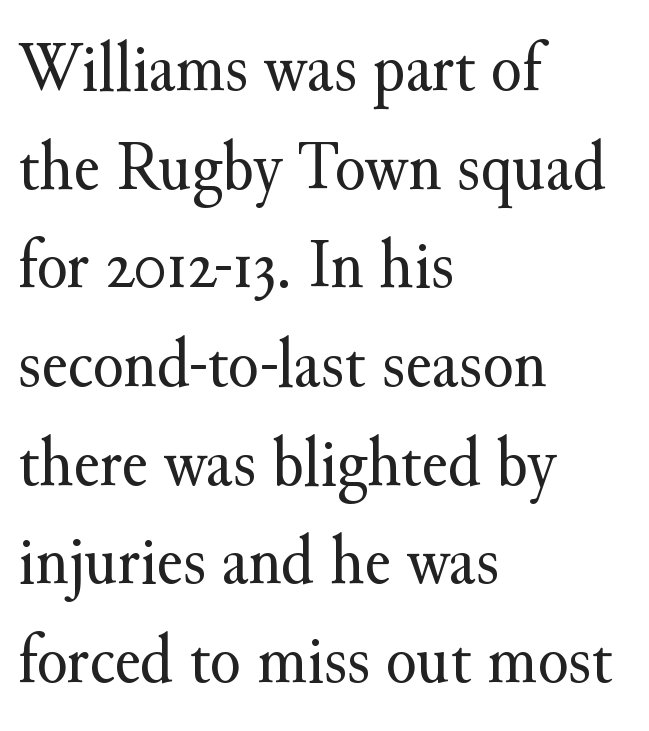
The axis of the letterforms is exactly vertical. The space beneath each line is pristine and unruled. Whoever set this chose a conventional vertical rhythm. The letters advance in unequal steps, a hallmark of proportional type. Typographically, this falls in the serif category. Does the copy run flush right? No — it runs flush left.
